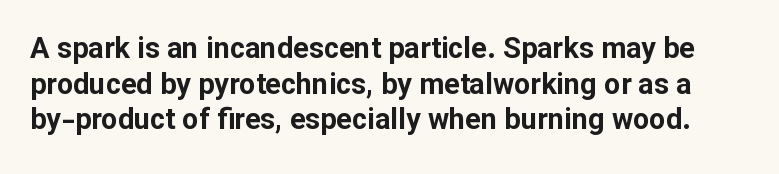
The image shows 29 px bold sans-serif type, upright; set line spacing 1.23x, normal letter spacing, not underlined; low stroke contrast and a medium x-height.
